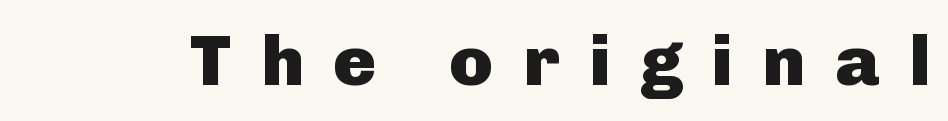
Q: Is the text bold? A: Yes.
Q: Is the text italic (slanted)? A: No, it is upright.
Q: Is the typeface a serif or a sans-serif typeface? A: Sans-serif.
Q: Is the text underlined? A: No.
Q: Is the spacing between letters normal or unusually wide? A: Unusually wide.
Q: Width (condensed, normal, or wide)? A: Normal.
Q: Stroke contrast? A: Low.
Q: x-height? A: Medium.
Q: Monospaced? A: No.
